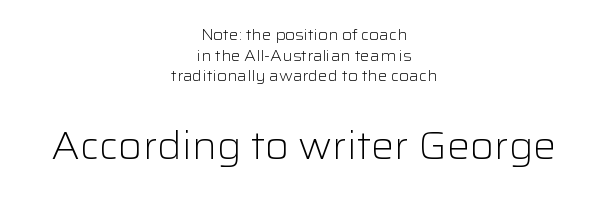
Q: Is the text bold? A: No.
Q: Is the text italic (slanted)? A: No, it is upright.
Q: Is the typeface a serif or a sans-serif typeface? A: Sans-serif.
Q: Is the text underlined? A: No.
Q: How is the paragraph aligned? A: Centered.
Q: Is the spacing between letters normal or unusually wide? A: Normal.
Q: Is the spacing between lines tight, normal or loose? A: Normal.
Q: Which block of text is set in a larger size, the first (top) or the second (bottom)? A: The second (bottom) one.
Q: Width (condensed, normal, or wide)? A: Normal.
Q: Stroke contrast? A: Low.
Q: x-height? A: Medium.
Q: Monospaced? A: No.
